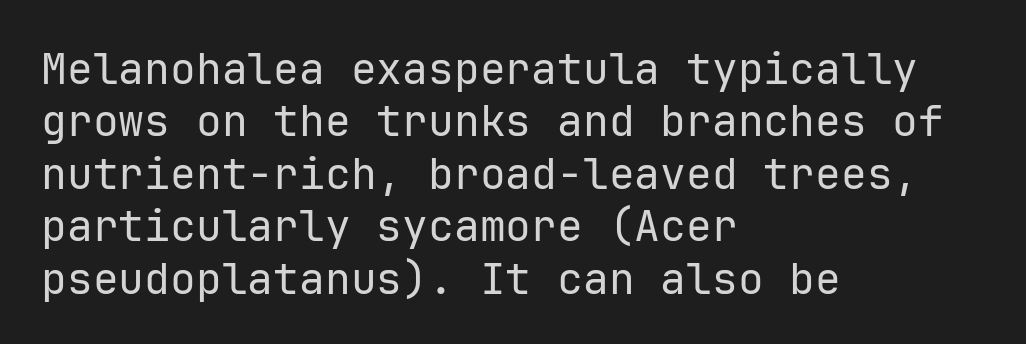
Characters remain perfectly vertical along every line. No word sits above an underline. Is the letter spacing exaggerated? No — it looks like the ordinary default. The strokes carry an ordinary text weight at most.
